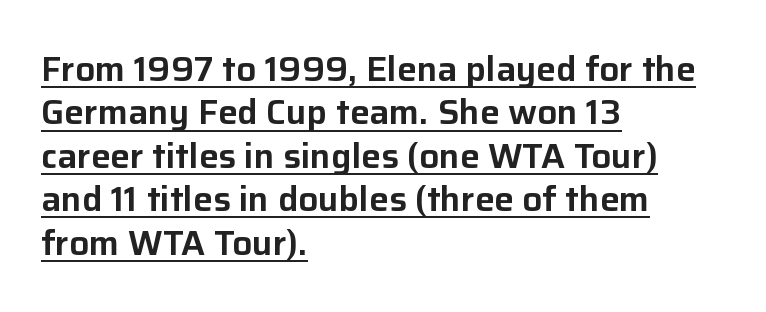
Q: Is the text italic (slanted)? A: No, it is upright.
Q: Is the typeface a serif or a sans-serif typeface? A: Sans-serif.
Q: Is the text underlined? A: Yes.
Q: How is the paragraph aligned? A: Left-aligned.
Q: Is the spacing between letters normal or unusually wide? A: Normal.
Q: Width (condensed, normal, or wide)? A: Normal.
Q: Stroke contrast? A: Low.
Q: x-height? A: Medium.
Q: Monospaced? A: No.
